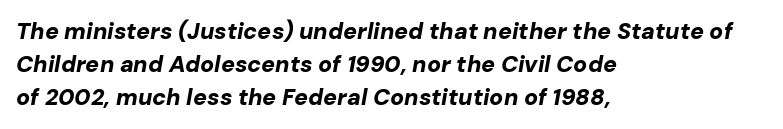
The image shows 23 px bold type, italic (leaning right); set left-aligned, normal line spacing (1.43x), normal letter spacing, not underlined.
